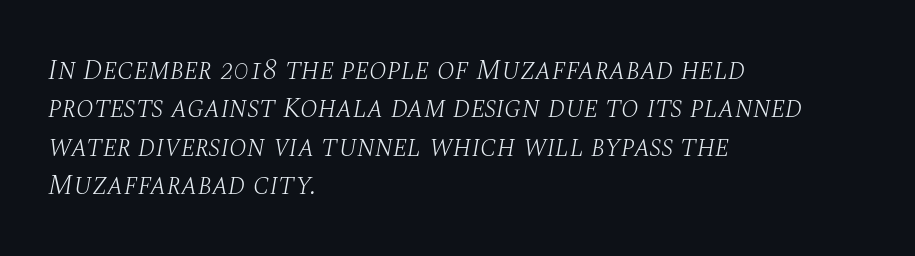
Q: Is the text bold? A: No.
Q: Is the text italic (slanted)? A: Yes, it leans right by about 10 degrees.
Q: Is the typeface a serif or a sans-serif typeface? A: Serif.
Q: Is the text underlined? A: No.
Q: How is the paragraph aligned? A: Left-aligned.
Q: Is the spacing between letters normal or unusually wide? A: Normal.
Q: Is the spacing between lines tight, normal or loose? A: Normal.
Q: Width (condensed, normal, or wide)? A: Normal.
Q: Stroke contrast? A: Medium.
Q: x-height? A: Large.
Q: Monospaced? A: No.
